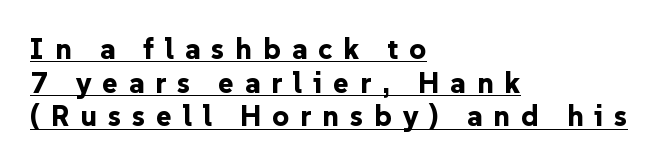
This rendering features underlined lettering. This sample has the flowing, uneven cadence of proportional lettering. Posture: straight, roman, zero tilt. The line texture is sparse and dotted thanks to wide tracking. The glyphs in this specimen are sans serif.
